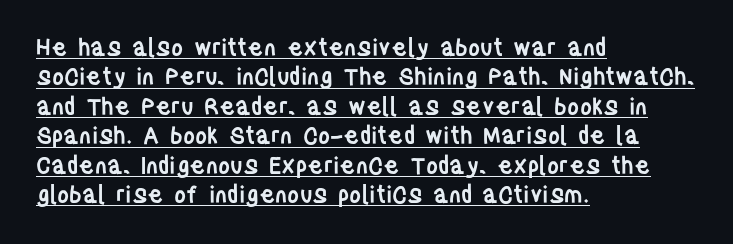
Q: Is the text bold? A: Semi-bold.
Q: Is the text italic (slanted)? A: No, it is upright.
Q: Is the text underlined? A: Yes.
Q: How is the paragraph aligned? A: Left-aligned.
Q: Is the spacing between letters normal or unusually wide? A: Normal.
Q: Is the spacing between lines tight, normal or loose? A: Normal.
